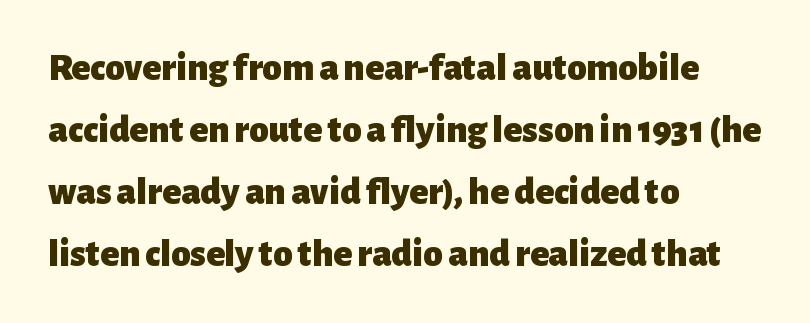
{"serif": "no", "italic": "no", "bold": "yes", "weight": "heavy", "width": "normal", "stroke_contrast": "low", "x_height": "medium", "monospaced": "no", "underline": "no", "align": "left", "line_spacing": "normal", "line_spacing_ratio": 1.59, "letter_spacing": "normal", "letter_spacing_em": 0.0, "glyph_px": 39}
